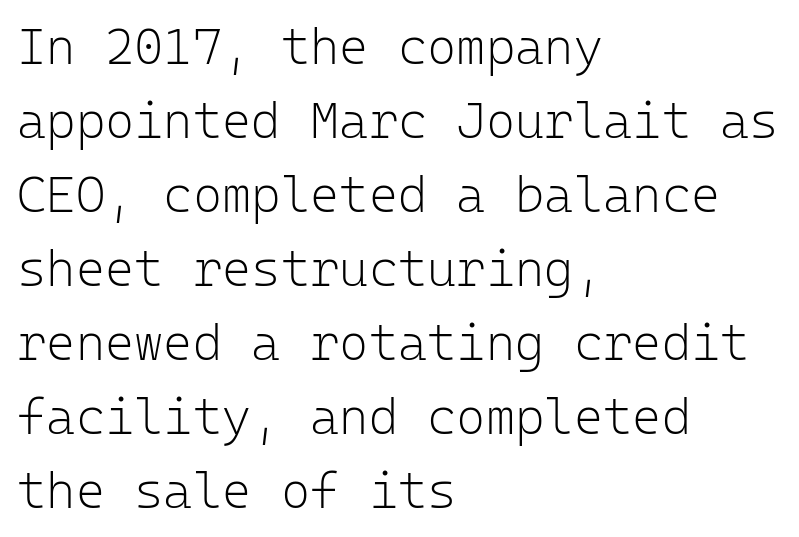
Q: Is the text bold? A: No.
Q: Is the text italic (slanted)? A: No, it is upright.
Q: Is the typeface a serif or a sans-serif typeface? A: Sans-serif.
Q: Is the text underlined? A: No.
Q: How is the paragraph aligned? A: Left-aligned.
Q: Is the spacing between letters normal or unusually wide? A: Normal.
Q: Is the spacing between lines tight, normal or loose? A: Normal.
Q: Width (condensed, normal, or wide)? A: Normal.
Q: Stroke contrast? A: Low.
Q: x-height? A: Medium.
Q: Monospaced? A: Yes.
